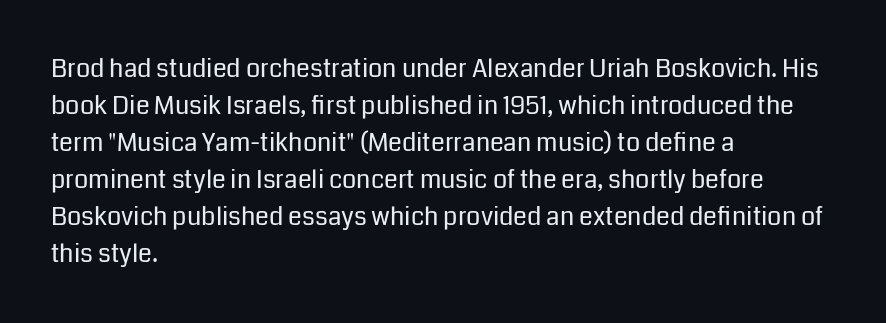
The image shows 25 px text type, upright; set left-aligned, normal line spacing (1.48x), normal letter spacing, not underlined.
